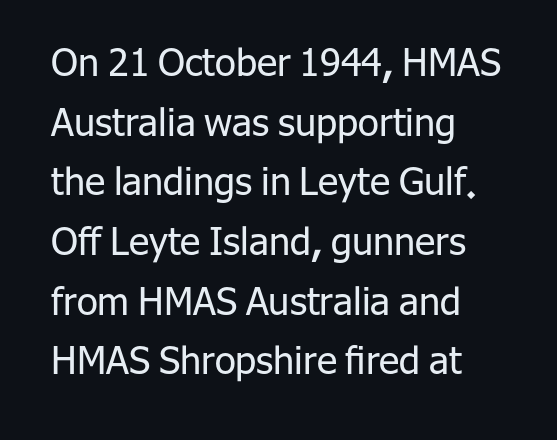
Q: Is the text bold? A: No.
Q: Is the text italic (slanted)? A: No, it is upright.
Q: Is the typeface a serif or a sans-serif typeface? A: Sans-serif.
Q: Is the text underlined? A: No.
Q: How is the paragraph aligned? A: Left-aligned.
Q: Is the spacing between letters normal or unusually wide? A: Normal.
Q: Is the spacing between lines tight, normal or loose? A: Normal.
Q: Width (condensed, normal, or wide)? A: Normal.
Q: Stroke contrast? A: Low.
Q: x-height? A: Medium.
Q: Monospaced? A: No.
